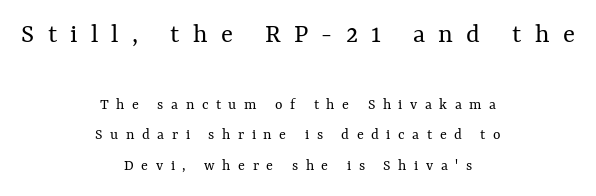
{"italic": "no", "bold": "no", "weight": "regular", "width": "normal", "stroke_contrast": "medium", "x_height": "medium", "monospaced": "no", "underline": "no", "align": "center", "line_spacing": "loose", "line_spacing_ratio": 1.91, "letter_spacing": "wide", "letter_spacing_em": 0.47, "larger_block": "first", "size_ratio": 1.75, "glyph_px": 28}
